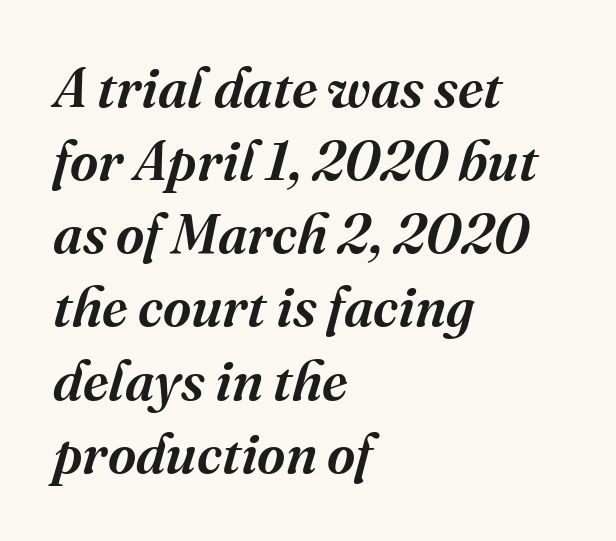
{"serif": "yes", "italic": "yes", "lean": "right", "slant_degrees": 16, "bold": "semi", "weight": "semibold", "width": "normal", "stroke_contrast": "medium", "x_height": "medium", "monospaced": "no", "underline": "no", "align": "left", "line_spacing": "normal", "line_spacing_ratio": 1.33, "letter_spacing": "normal", "letter_spacing_em": 0.0, "glyph_px": 55}
